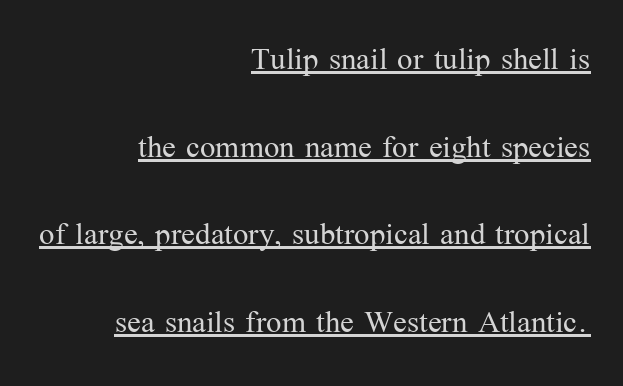
Q: Is the text bold? A: No.
Q: Is the text italic (slanted)? A: No, it is upright.
Q: Is the typeface a serif or a sans-serif typeface? A: Serif.
Q: Is the text underlined? A: Yes.
Q: How is the paragraph aligned? A: Right-aligned.
Q: Is the spacing between letters normal or unusually wide? A: Normal.
Q: Is the spacing between lines tight, normal or loose? A: Loose.
Q: Width (condensed, normal, or wide)? A: Normal.
Q: Stroke contrast? A: Medium.
Q: x-height? A: Medium.
Q: Monospaced? A: No.
